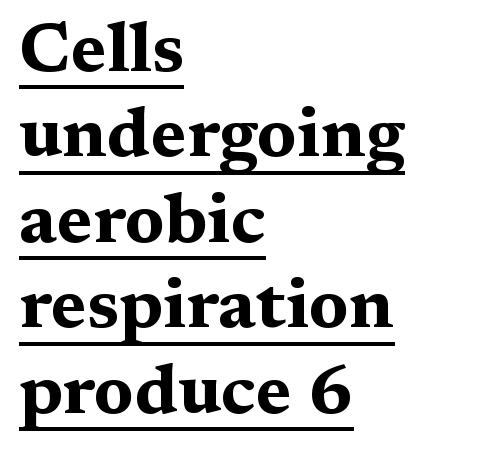
Q: Is the text bold? A: Yes.
Q: Is the text italic (slanted)? A: No, it is upright.
Q: Is the typeface a serif or a sans-serif typeface? A: Serif.
Q: Is the text underlined? A: Yes.
Q: How is the paragraph aligned? A: Left-aligned.
Q: Is the spacing between letters normal or unusually wide? A: Normal.
Q: Width (condensed, normal, or wide)? A: Wide.
Q: Stroke contrast? A: Medium.
Q: x-height? A: Medium.
Q: Monospaced? A: No.
